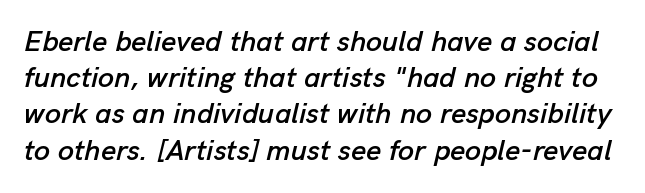
The image shows 29 px text type, italic (leaning right); set normal line spacing (1.25x), normal letter spacing, not underlined; low stroke contrast and a medium x-height.
